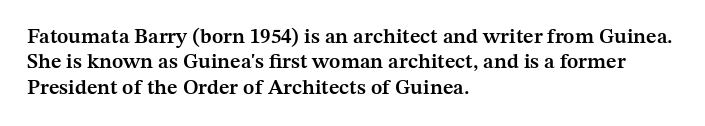
Characters follow at the spacing the type designer built in. Quick note: underline off. Line beginnings align vertically; line endings do not. Does the lettering tilt? It doesn't — this is upright. This is moderately heavy type, rendered in semibold.
